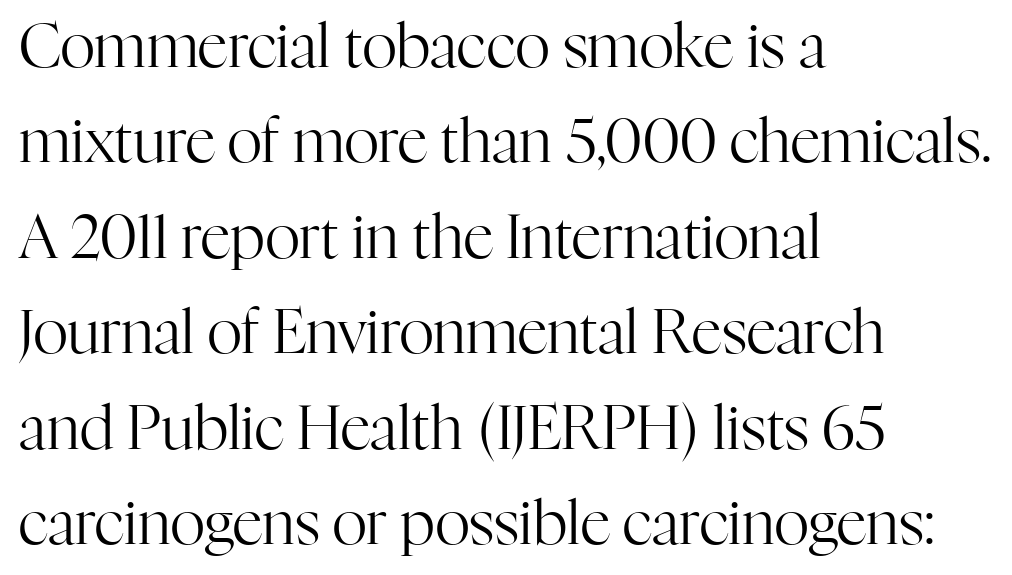
{"serif": "yes", "italic": "no", "bold": "no", "weight": "regular", "width": "normal", "stroke_contrast": "high", "x_height": "medium", "monospaced": "no", "underline": "no", "align": "left", "line_spacing": "normal", "line_spacing_ratio": 1.59, "letter_spacing": "normal", "letter_spacing_em": 0.0, "glyph_px": 60}
